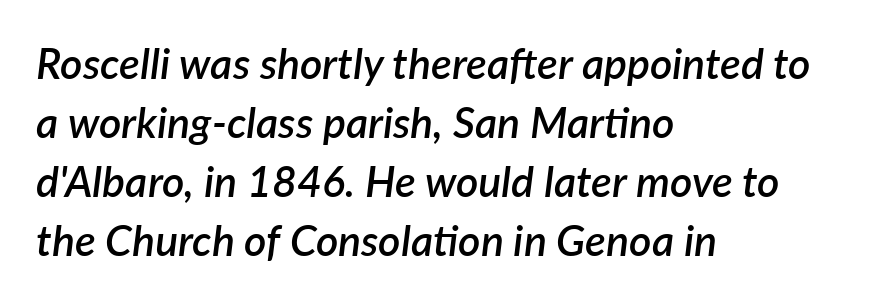
{"italic": "yes", "lean": "right", "slant_degrees": 7, "bold": "semi", "weight": "semibold", "width": "normal", "stroke_contrast": "low", "x_height": "medium", "monospaced": "no", "underline": "no", "align": "left", "line_spacing": "normal", "line_spacing_ratio": 1.37, "letter_spacing": "normal", "letter_spacing_em": 0.0, "glyph_px": 43}
